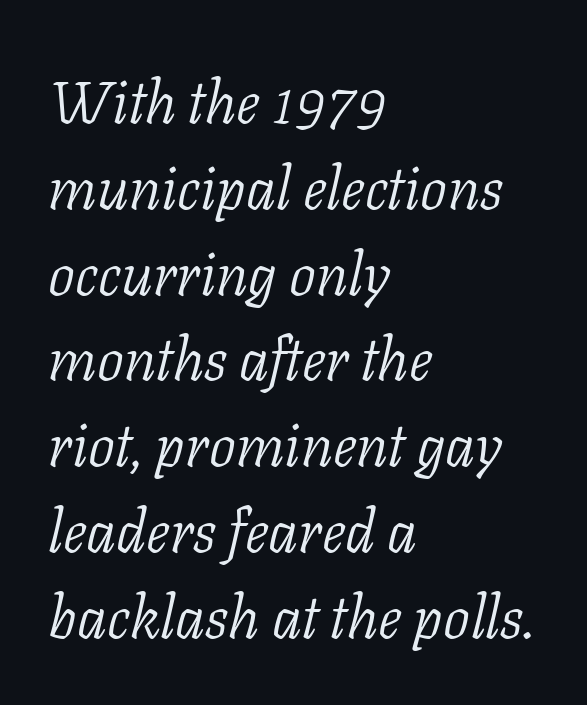
{"serif": "yes", "italic": "yes", "lean": "right", "slant_degrees": 11, "bold": "no", "weight": "light", "width": "normal", "stroke_contrast": "low", "x_height": "medium", "monospaced": "no", "underline": "no", "align": "left", "line_spacing": "normal", "line_spacing_ratio": 1.43, "letter_spacing": "normal", "letter_spacing_em": 0.0, "glyph_px": 60}
